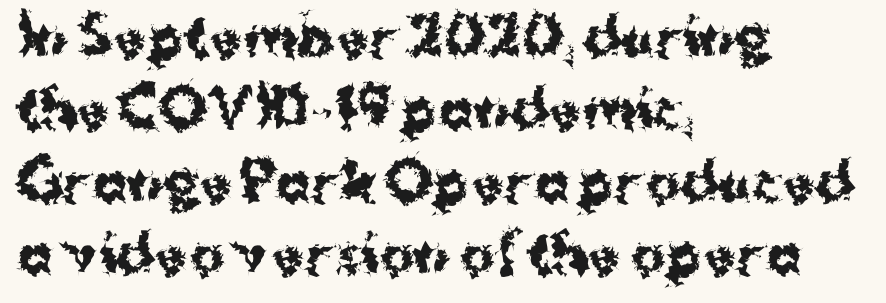
No feet cap the strokes, marking this as sans-serif type. Normally led — the rows are evenly, conventionally spaced. The letters are bold, with thick, heavy strokes. Between one letter and the next there's only the usual sliver of space.
